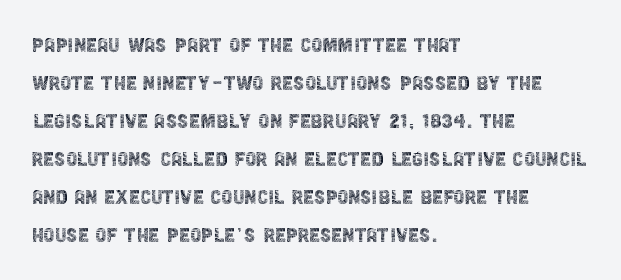
Q: Is the text bold? A: No.
Q: Is the text italic (slanted)? A: No, it is upright.
Q: Is the text underlined? A: No.
Q: How is the paragraph aligned? A: Left-aligned.
Q: Is the spacing between letters normal or unusually wide? A: Normal.
Q: Is the spacing between lines tight, normal or loose? A: Normal.
